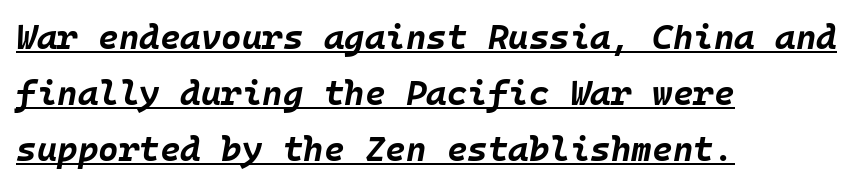
The image shows 35 px bold type, italic (leaning right); set left-aligned, normal line spacing (1.6x), normal letter spacing, underlined; low stroke contrast and a large x-height.
